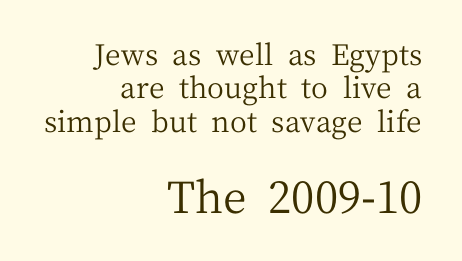
The image shows 44 px regular-weight serif type, upright; set right-aligned, tight line spacing (1.15x), normal letter spacing, not underlined; the second (bottom) block is 1.52x larger; medium stroke contrast and a medium x-height.
